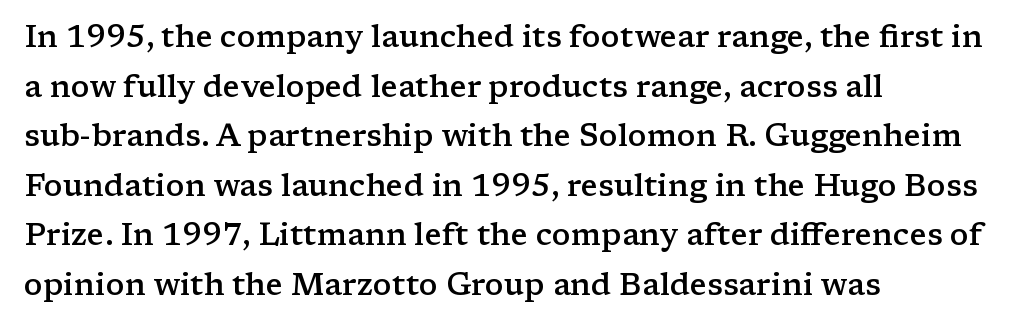
Is there any slant? The stems are plumb. Inter-character spacing is left at the font's built-in metrics. Summary of weight: moderately heavy, a semibold. The space directly below the letters is spotless. The lines in this sample share a left origin and differ only in where they stop. A serif font was chosen for this passage.
